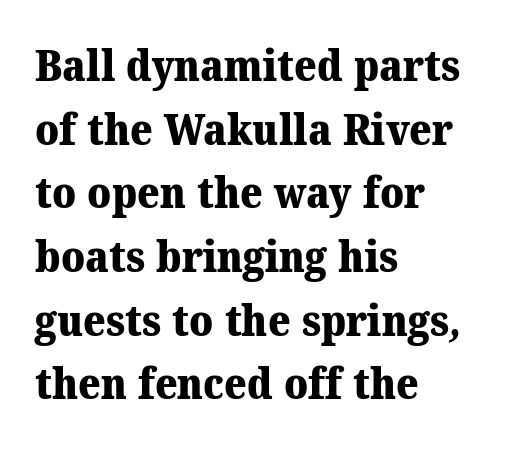
Q: Is the text bold? A: Yes.
Q: Is the typeface a serif or a sans-serif typeface? A: Serif.
Q: Is the text underlined? A: No.
Q: How is the paragraph aligned? A: Left-aligned.
Q: Is the spacing between letters normal or unusually wide? A: Normal.
Q: Is the spacing between lines tight, normal or loose? A: Normal.
Q: Width (condensed, normal, or wide)? A: Normal.
Q: Stroke contrast? A: Medium.
Q: x-height? A: Medium.
Q: Monospaced? A: No.
